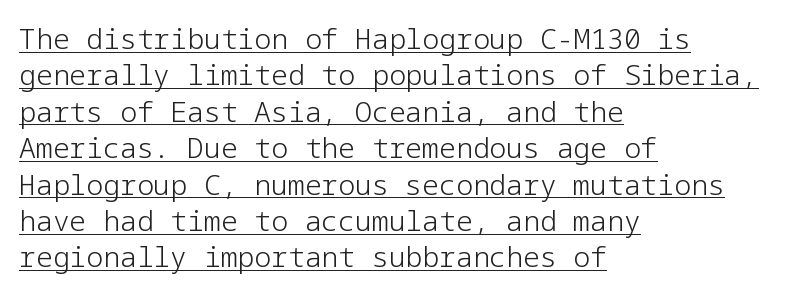
Q: Is the text bold? A: No.
Q: Is the text italic (slanted)? A: No, it is upright.
Q: Is the typeface a serif or a sans-serif typeface? A: Sans-serif.
Q: Is the text underlined? A: Yes.
Q: How is the paragraph aligned? A: Left-aligned.
Q: Is the spacing between letters normal or unusually wide? A: Normal.
Q: Is the spacing between lines tight, normal or loose? A: Normal.
Q: Width (condensed, normal, or wide)? A: Normal.
Q: Stroke contrast? A: Low.
Q: x-height? A: Medium.
